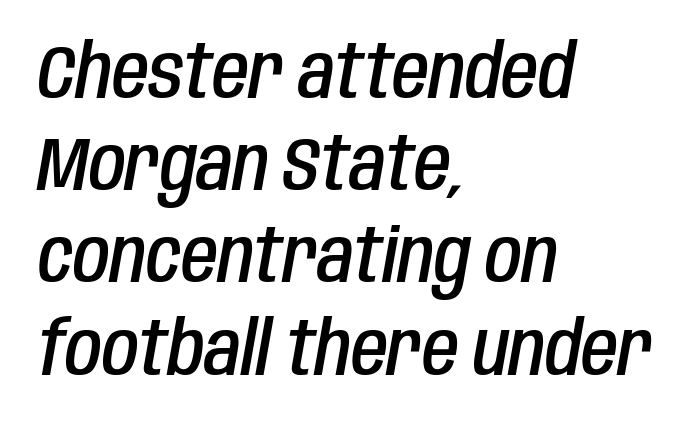
Q: Is the text bold? A: Semi-bold.
Q: Is the text italic (slanted)? A: Yes, it leans right by about 10 degrees.
Q: Is the text underlined? A: No.
Q: How is the paragraph aligned? A: Left-aligned.
Q: Is the spacing between letters normal or unusually wide? A: Normal.
Q: Width (condensed, normal, or wide)? A: Condensed.
Q: Stroke contrast? A: Low.
Q: x-height? A: Large.
Q: Monospaced? A: No.
